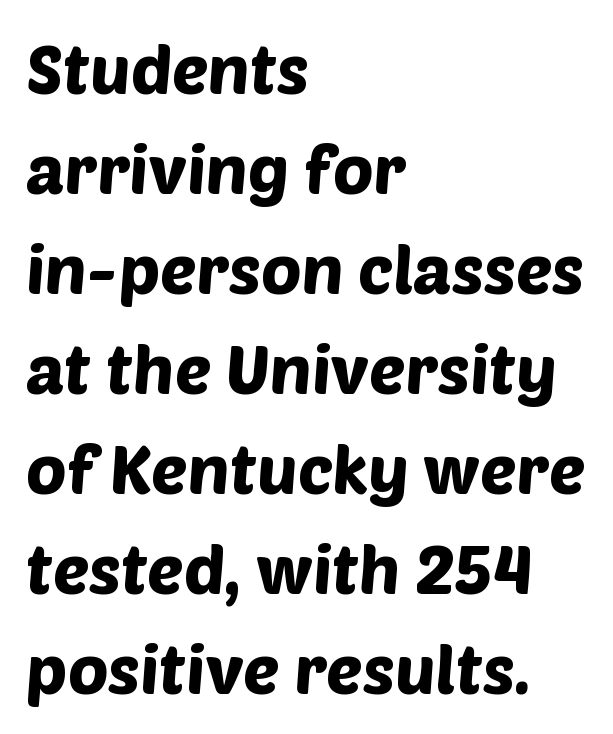
Baseline-to-baseline distance is the conventional proportion of letter height. The gaps between neighbouring characters are ordinary and unremarkable. Varying glyph widths throughout — classic text-font behaviour. These lines are set flush left with a ragged right edge.
